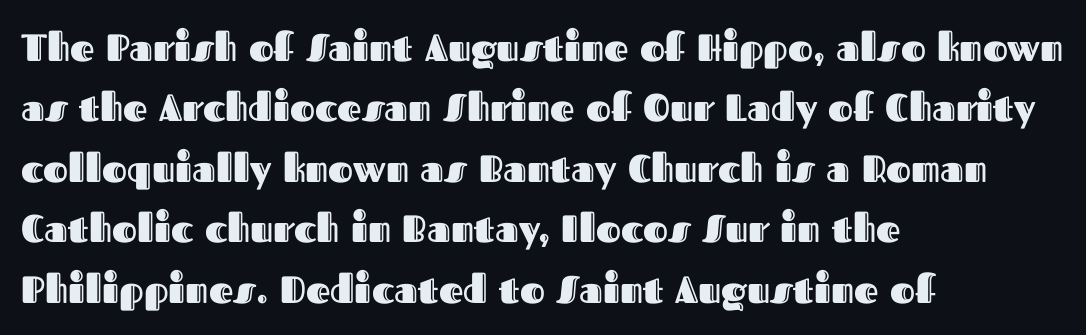
{"italic": "no", "width": "normal", "x_height": "medium", "monospaced": "no", "underline": "no", "align": "left", "line_spacing": "normal", "line_spacing_ratio": 1.59, "letter_spacing": "normal", "letter_spacing_em": 0.0, "glyph_px": 38}
